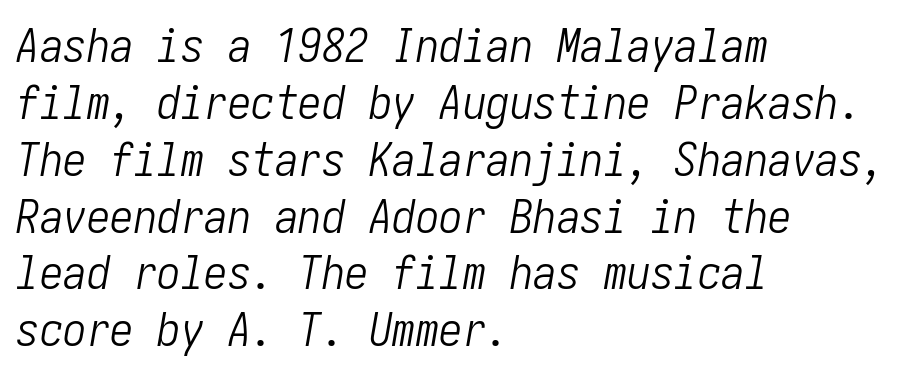
Observe the ordinary spacing: letters are neighbours, not strangers. The gap between lines stays unmarked. The rendering anchors every line to the left-hand side. Designer's note — italics engaged.
